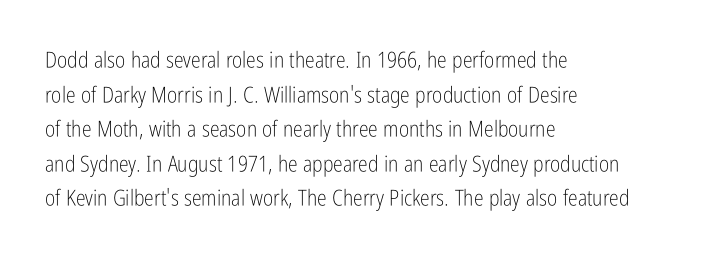
Which margin do the lines hug? The left one — the right edge is uneven. This is roman type, the default non-slanted kind. Summary of vertical rhythm: regular, with standard interline spacing. These glyphs show unthickened strokes, regular width or finer. The rendering keeps characters at their native spacing. The gap between lines stays unmarked.
